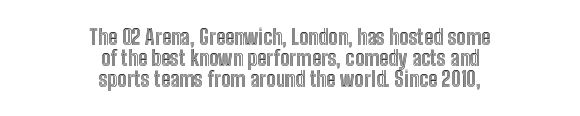
The passage is arranged like a title page — every line centered. The face used here is rendered with its standard letterfit. The axis of the letterforms is exactly vertical. Descenders are the only things crossing below the line. The rendering uses a small line-height, squeezing the rows.
